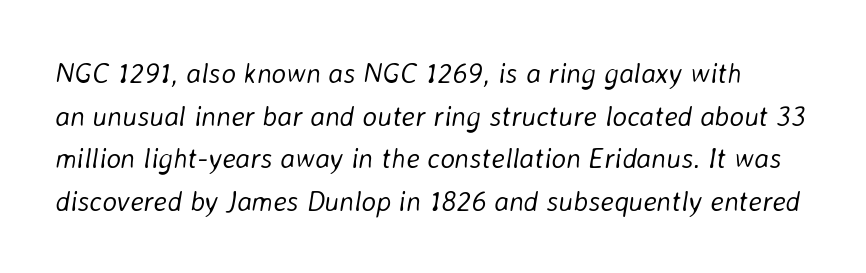
The image shows 28 px light type, italic (leaning right); set normal line spacing (1.52x), normal letter spacing, not underlined; low stroke contrast and a medium x-height.
